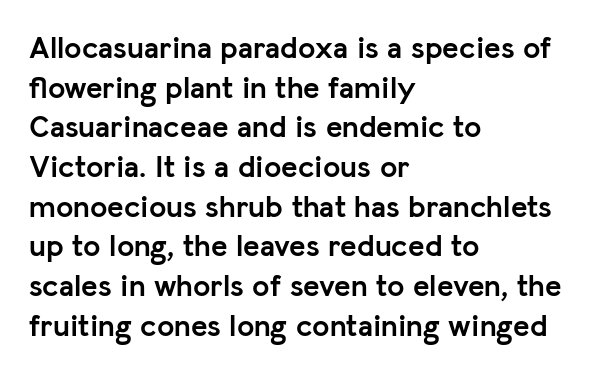
{"serif": "no", "italic": "no", "bold": "yes", "weight": "semibold", "width": "normal", "stroke_contrast": "low", "x_height": "medium", "monospaced": "no", "underline": "no", "align": "left", "line_spacing": "normal", "line_spacing_ratio": 1.28, "letter_spacing": "normal", "letter_spacing_em": 0.0, "glyph_px": 31}
